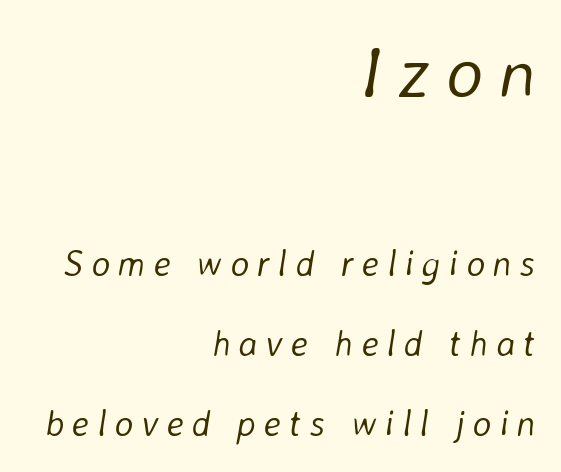
The image shows 71 px light type, italic (leaning right); set right-aligned, loose line spacing (2.22x), unusually wide letter spacing (+0.22 em), not underlined; the first (top) block is 1.97x larger; low stroke contrast and a medium x-height.
